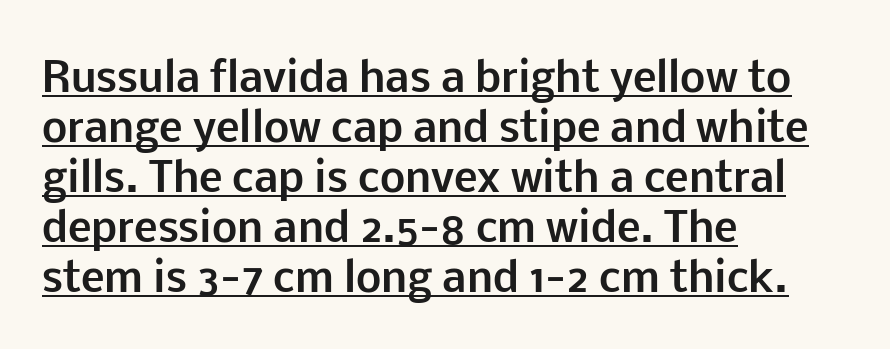
Vertical spacing — default. Does the lettering tilt? It doesn't — this is upright. A classic flush-left, rag-right setting is used for this passage. These lines keep a tight, regular rhythm from letter to letter. Proportional: the letters do not fall into vertical columns. The sample's only ornament is a line tracing under the words.
